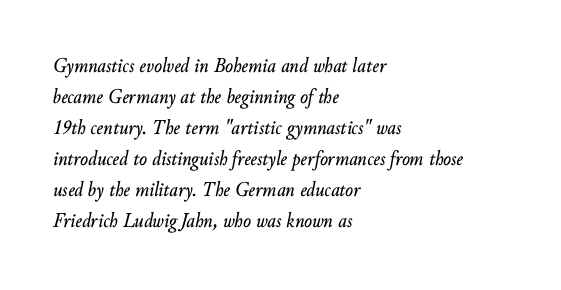
Q: Is the text italic (slanted)? A: Yes, it leans right by about 10 degrees.
Q: Is the text underlined? A: No.
Q: How is the paragraph aligned? A: Left-aligned.
Q: Is the spacing between letters normal or unusually wide? A: Normal.
Q: Is the spacing between lines tight, normal or loose? A: Normal.
